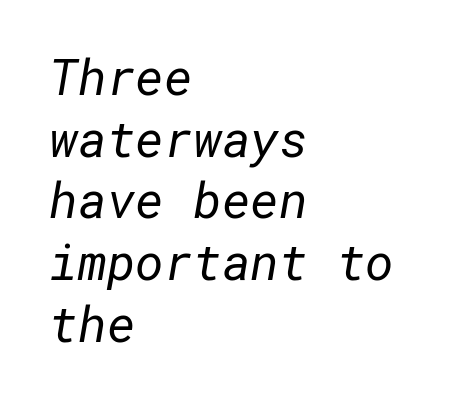
{"serif": "no", "bold": "no", "weight": "regular", "width": "normal", "stroke_contrast": "low", "x_height": "medium", "underline": "no", "align": "left", "line_spacing": "normal", "line_spacing_ratio": 1.26, "letter_spacing": "normal", "letter_spacing_em": 0.0, "glyph_px": 49}
